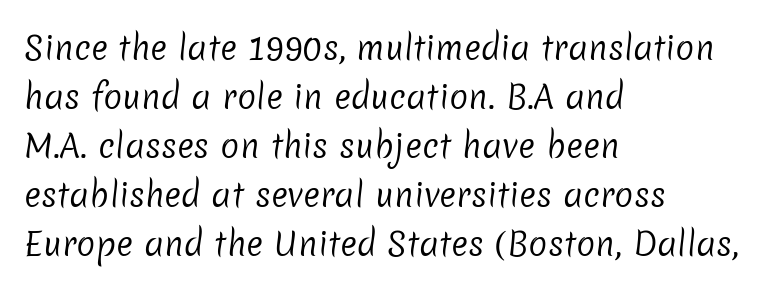
Serif or sans? Sans — the stroke terminals are bare. This block has exactly the height ordinary leading produces. Unbolded letterforms with no extra heft. Think of a printed novel: that variable character pitch is what you see here. Students, note that the glyphs here touch the page at normal intervals. Decoration check: the copy has no underline.
